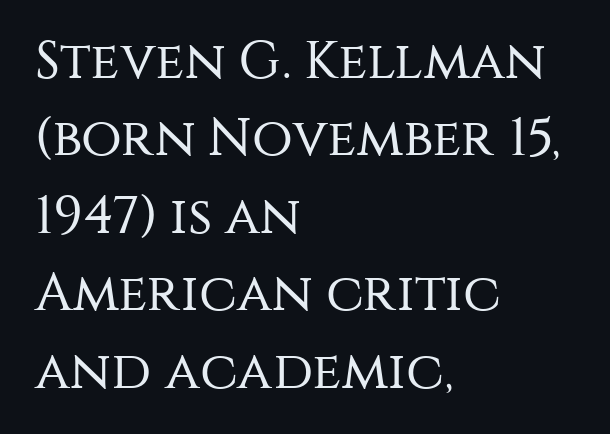
The image shows 53 px regular-weight sans-serif type, upright; set left-aligned, normal line spacing (1.46x), normal letter spacing, not underlined; medium stroke contrast and a large x-height.
